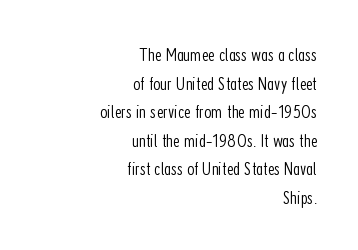
The image shows 20 px text type, upright; set right-aligned, normal line spacing (1.43x), normal letter spacing, not underlined.
